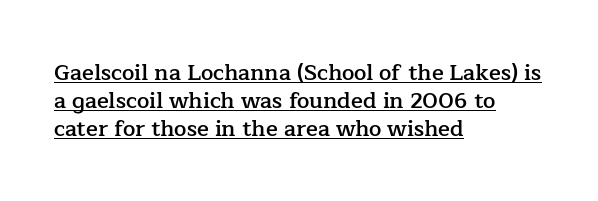
The specimen includes a rule beneath the text block's lines. The face used here is rendered with its standard letterfit. Heft: intermediate — a semibold. These lines sit exactly where default settings would place them.
